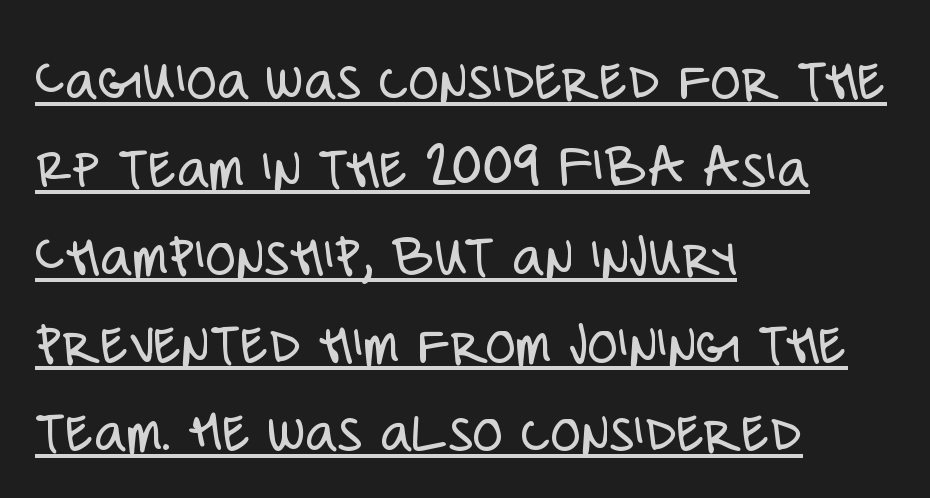
Glyph-to-glyph distance matches everyday printed text. The lines in this sample share a left origin and differ only in where they stop. Weight class: somewhere from thin through regular. These lines are rendered in a variable-pitch font. In terms of leading, this rendering sits right in the middle. Every character sits straight up, as roman type does.
